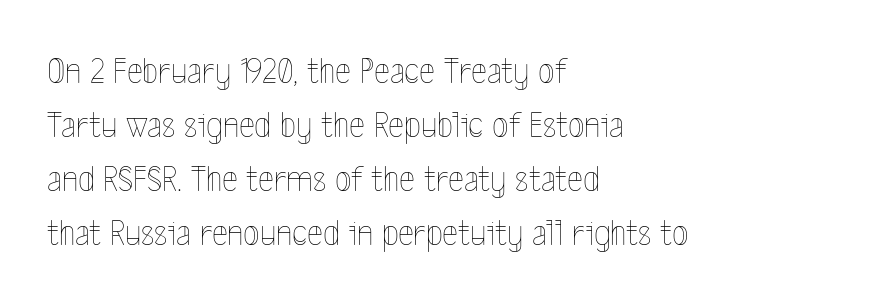
Caption: face not bold, strokes unweighted. Reading down the column, the eye jumps a familiar distance to each next line. Words appear dense and cohesive because spacing is normal. Ordinary non-slanted type is in use. Leftover space on each line is placed entirely after the last word. You could not count columns in this text — the font is proportionally spaced.
